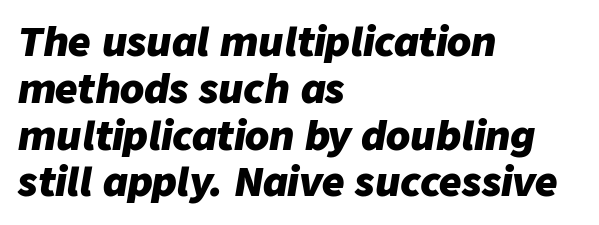
{"italic": "yes", "lean": "right", "slant_degrees": 9, "bold": "yes", "weight": "heavy", "width": "normal", "stroke_contrast": "low", "x_height": "medium", "monospaced": "no", "underline": "no", "align": "left", "line_spacing_ratio": 1.2, "letter_spacing": "normal", "letter_spacing_em": 0.0, "glyph_px": 39}
